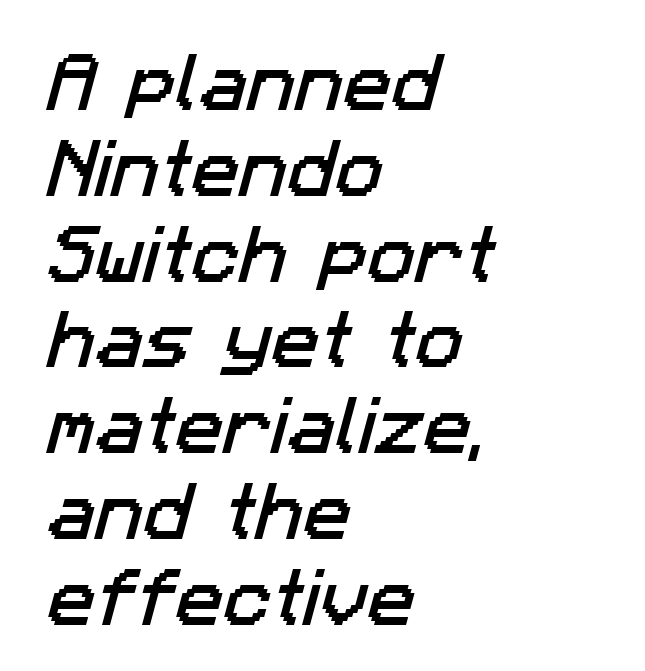
Q: Is the typeface a serif or a sans-serif typeface? A: Sans-serif.
Q: Is the text underlined? A: No.
Q: How is the paragraph aligned? A: Left-aligned.
Q: Is the spacing between letters normal or unusually wide? A: Normal.
Q: Is the spacing between lines tight, normal or loose? A: Normal.
Q: Width (condensed, normal, or wide)? A: Normal.
Q: Stroke contrast? A: Low.
Q: x-height? A: Medium.
Q: Monospaced? A: No.
